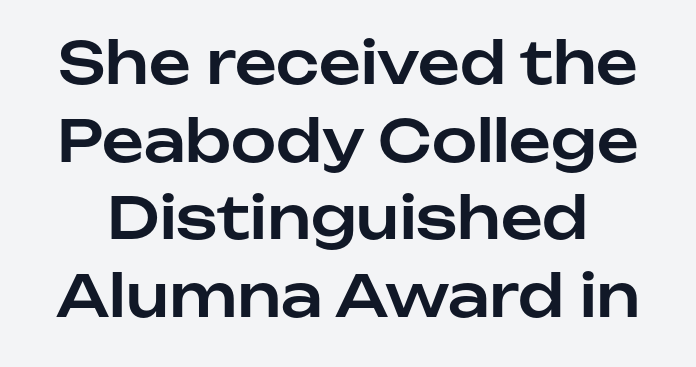
The image shows 58 px sans-serif type, upright; set normal line spacing (1.34x), normal letter spacing, not underlined; low stroke contrast and a medium x-height.
